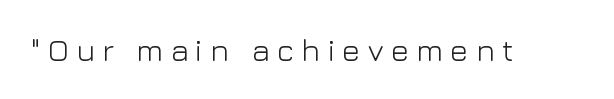
{"serif": "no", "italic": "no", "bold": "no", "weight": "light", "width": "normal", "stroke_contrast": "low", "x_height": "medium", "monospaced": "no", "underline": "no", "letter_spacing": "wide", "letter_spacing_em": 0.23, "glyph_px": 31}
